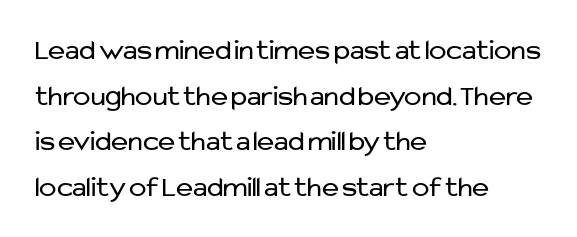
{"serif": "no", "italic": "no", "bold": "no", "weight": "regular", "width": "normal", "stroke_contrast": "low", "x_height": "medium", "monospaced": "no", "underline": "no", "align": "left", "line_spacing": "normal", "line_spacing_ratio": 1.57, "letter_spacing": "normal", "letter_spacing_em": 0.0, "glyph_px": 29}
